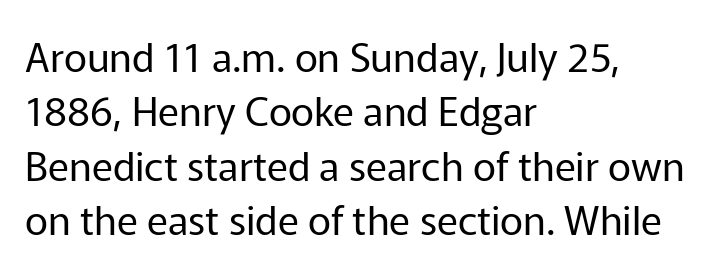
The image shows 40 px regular-weight sans-serif type, upright; set left-aligned, normal line spacing (1.36x), normal letter spacing, not underlined; low stroke contrast and a medium x-height.
